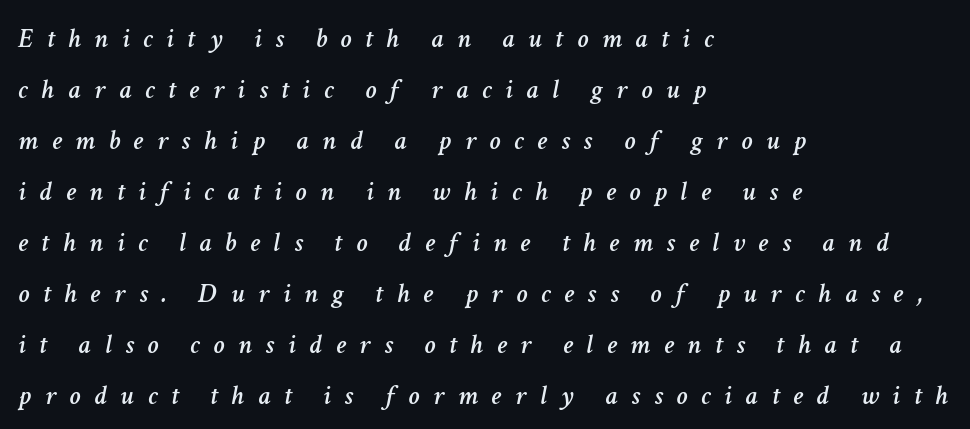
{"italic": "yes", "lean": "right", "slant_degrees": 11, "width": "normal", "stroke_contrast": "low", "x_height": "medium", "monospaced": "no", "underline": "no", "align": "left", "line_spacing_ratio": 1.82, "letter_spacing": "wide", "letter_spacing_em": 0.49, "glyph_px": 28}
